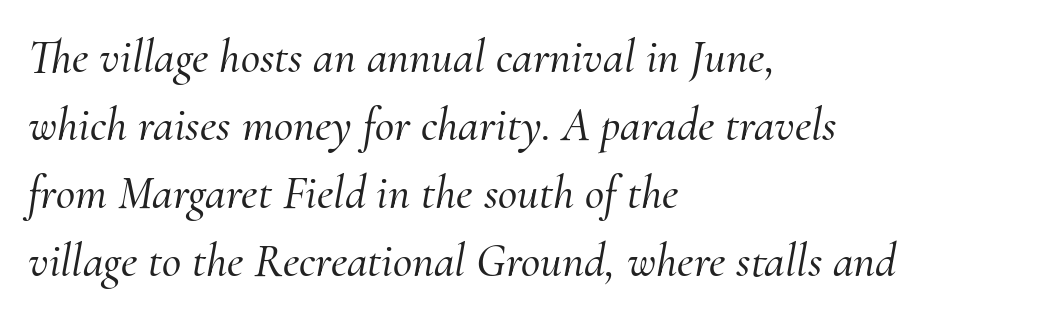
A typesetter would call this proportional, since set widths differ per character. The rendering shows small feet on the letterforms — a serif design. Characters are canted at an angle relative to the baseline's perpendicular. The paragraph has a hard left edge and a soft right edge. The designer left line spacing at the default.
